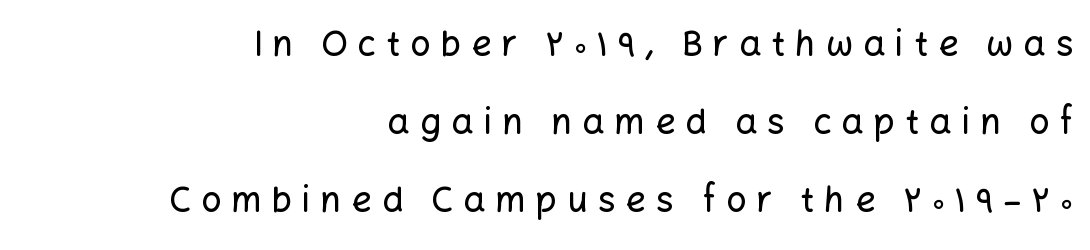
Q: Is the text italic (slanted)? A: No, it is upright.
Q: Is the typeface a serif or a sans-serif typeface? A: Sans-serif.
Q: Is the text underlined? A: No.
Q: How is the paragraph aligned? A: Right-aligned.
Q: Is the spacing between letters normal or unusually wide? A: Unusually wide.
Q: Is the spacing between lines tight, normal or loose? A: Loose.
Q: Width (condensed, normal, or wide)? A: Normal.
Q: Stroke contrast? A: Low.
Q: x-height? A: Medium.
Q: Monospaced? A: No.
